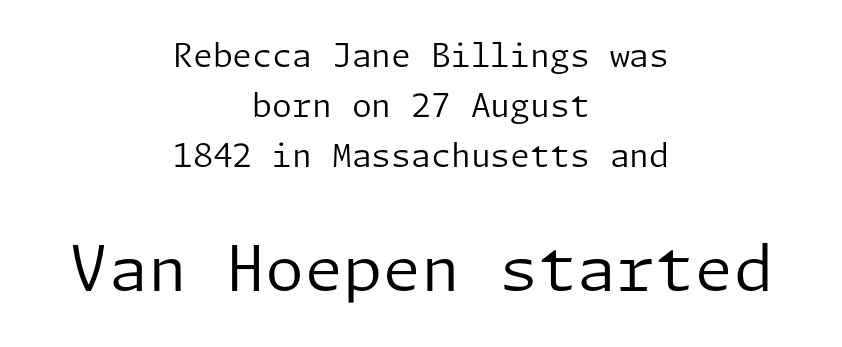
Q: Is the text bold? A: No.
Q: Is the text italic (slanted)? A: No, it is upright.
Q: Is the typeface a serif or a sans-serif typeface? A: Sans-serif.
Q: Is the text underlined? A: No.
Q: How is the paragraph aligned? A: Centered.
Q: Is the spacing between letters normal or unusually wide? A: Normal.
Q: Is the spacing between lines tight, normal or loose? A: Normal.
Q: Which block of text is set in a larger size, the first (top) or the second (bottom)? A: The second (bottom) one.
Q: Width (condensed, normal, or wide)? A: Normal.
Q: Stroke contrast? A: Low.
Q: x-height? A: Medium.
